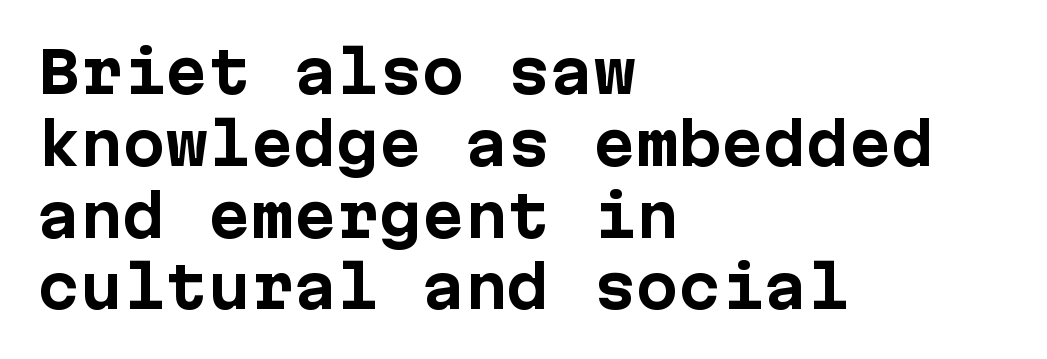
The image shows 57 px bold sans-serif type, upright, monospaced; set left-aligned, normal line spacing (1.26x), normal letter spacing, not underlined; low stroke contrast and a medium x-height.
